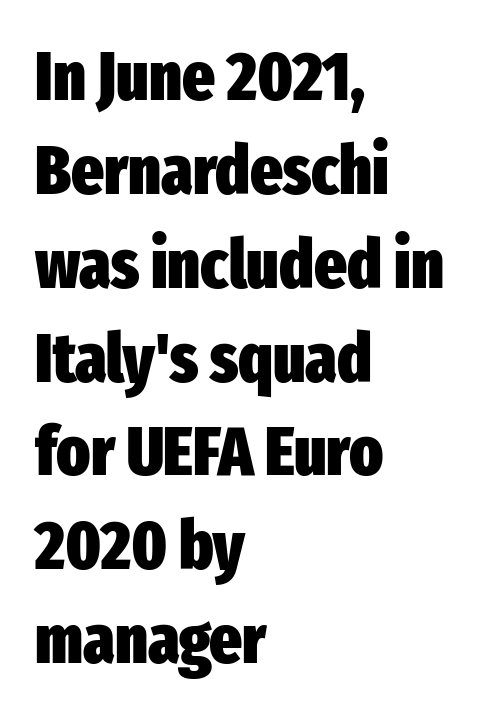
The image shows 69 px heavy, condensed sans-serif type, upright; set left-aligned, normal line spacing (1.36x), normal letter spacing, not underlined; low stroke contrast and a medium x-height.
